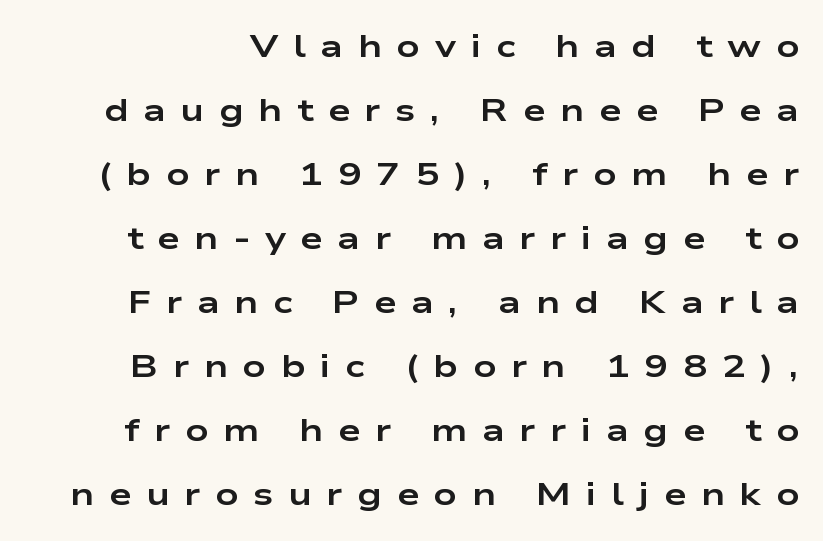
Each row of text sits above clean, open space. Observe the wide spacing: letters keep a clear distance from each other. Thick stems and heavy bowls — unmistakably bold. To sum up the face: it is a sans, with no serifs. Here the designer chose a conventional face with non-uniform glyph widths. Vertical strokes here are truly vertical.
